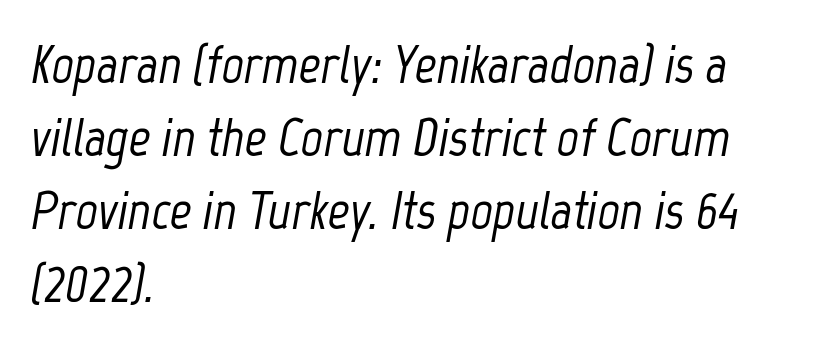
The image shows 54 px condensed type, italic (leaning right); set left-aligned, normal line spacing (1.35x), normal letter spacing, not underlined; low stroke contrast and a medium x-height.
